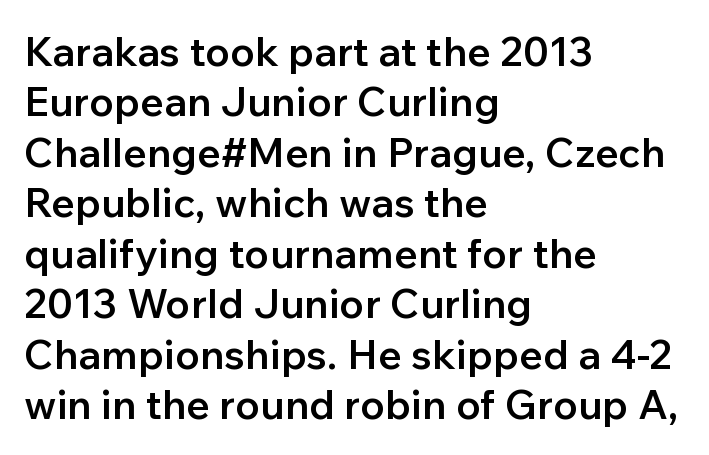
{"serif": "no", "italic": "no", "bold": "semi", "weight": "semibold", "width": "normal", "stroke_contrast": "low", "x_height": "medium", "monospaced": "no", "underline": "no", "align": "left", "line_spacing_ratio": 1.23, "letter_spacing": "normal", "letter_spacing_em": 0.0, "glyph_px": 41}
